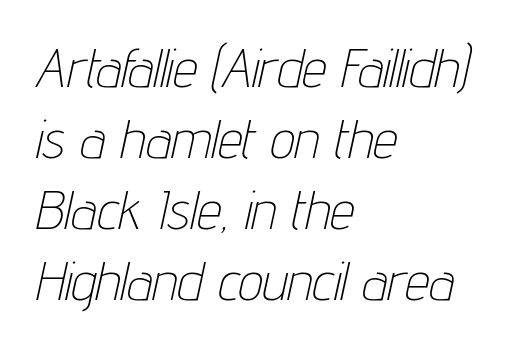
Slanted lettering throughout. The ragged edge is on the right, which tells us the setting is flush left. Is the letter spacing exaggerated? No — it looks like the ordinary default. Is this a fixed-width face? No — the glyphs have proportional, varying widths. The space between consecutive lines is moderate. No word sits above an underline.
